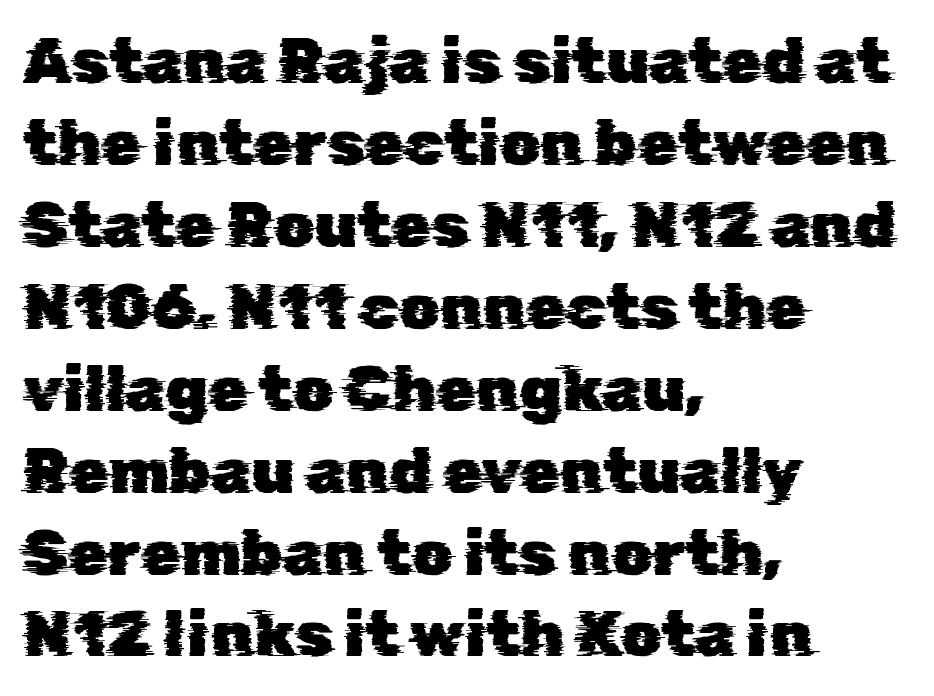
The image shows 64 px sans-serif type; set left-aligned, normal line spacing (1.28x), normal letter spacing, not underlined; low stroke contrast and a medium x-height.
